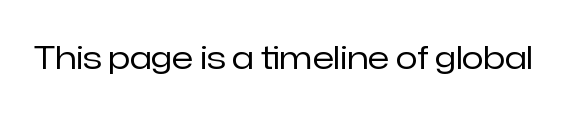
The rendering keeps characters at their native spacing. Each letter's strokes conclude bluntly, with no projecting serifs. Heaviness? Minimal to ordinary, like unemphasized prose. Clear beneath every line of the passage. Character widths vary here, with narrow letters taking less room than wide ones.
